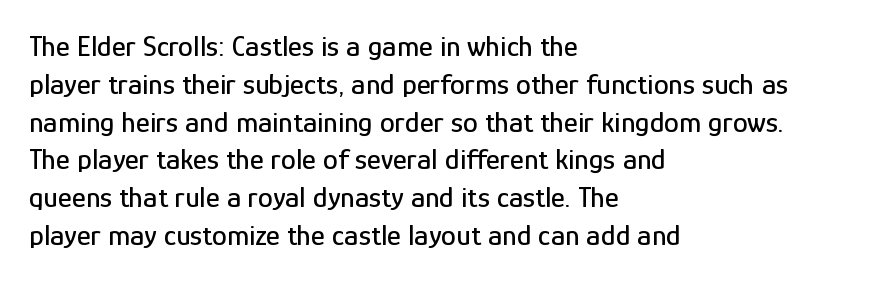
{"serif": "no", "italic": "no", "width": "condensed", "stroke_contrast": "low", "x_height": "medium", "monospaced": "no", "underline": "no", "align": "left", "line_spacing": "normal", "line_spacing_ratio": 1.26, "letter_spacing": "normal", "letter_spacing_em": 0.0, "glyph_px": 30}
